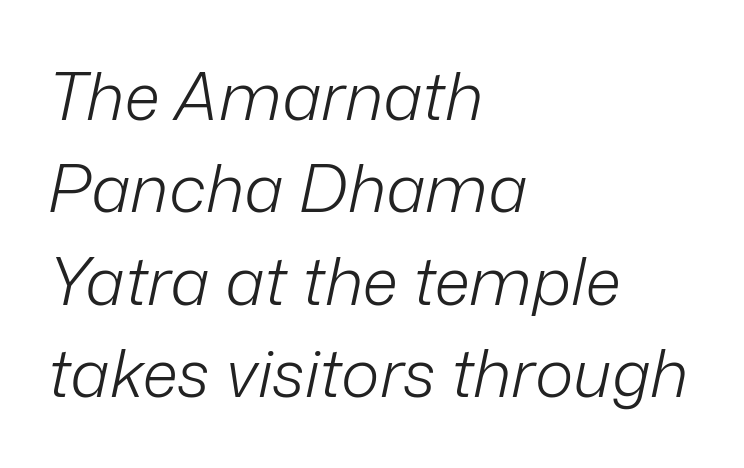
The image shows 66 px light type, italic (leaning right); set left-aligned, normal line spacing (1.4x), normal letter spacing, not underlined; low stroke contrast and a medium x-height.
